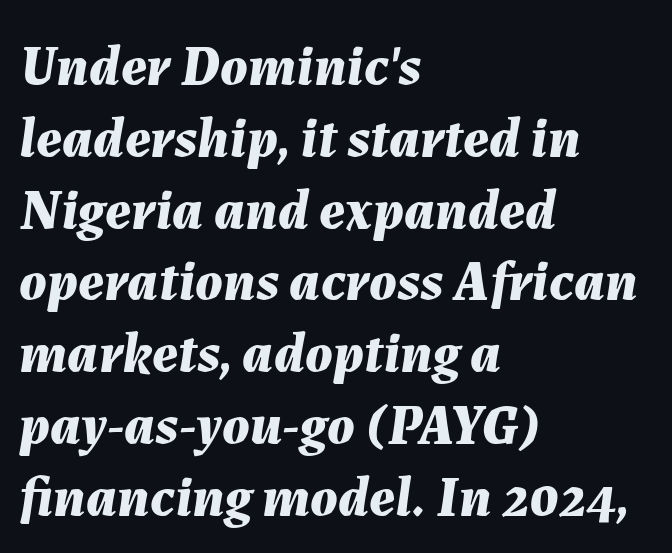
The letters advance in unequal steps, a hallmark of proportional type. Set as a true bold cut, around the 700 mark. The typesetter chose a ragged-right arrangement here. A normal amount of white space separates one row of letters from the next. The whole block is typeset with a tilt.
